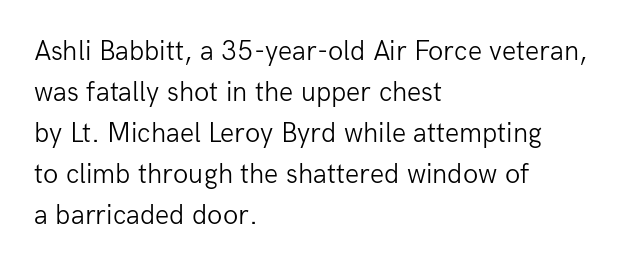
{"serif": "no", "italic": "no", "bold": "no", "weight": "light", "width": "normal", "stroke_contrast": "low", "x_height": "medium", "monospaced": "no", "underline": "no", "align": "left", "line_spacing": "normal", "line_spacing_ratio": 1.46, "letter_spacing": "normal", "letter_spacing_em": 0.0, "glyph_px": 28}
